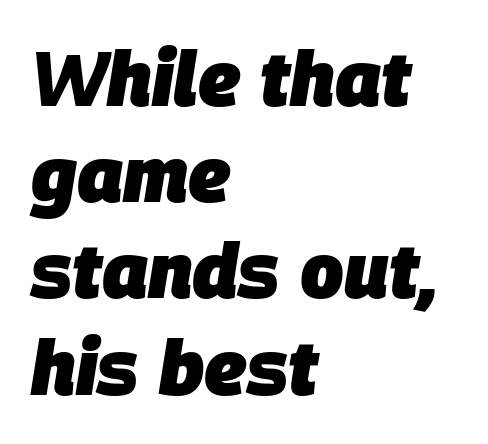
Q: Is the text bold? A: Yes.
Q: Is the text italic (slanted)? A: Yes, it leans right by about 9 degrees.
Q: Is the text underlined? A: No.
Q: How is the paragraph aligned? A: Left-aligned.
Q: Is the spacing between letters normal or unusually wide? A: Normal.
Q: Is the spacing between lines tight, normal or loose? A: Normal.
Q: Width (condensed, normal, or wide)? A: Normal.
Q: Stroke contrast? A: Low.
Q: x-height? A: Large.
Q: Monospaced? A: No.
